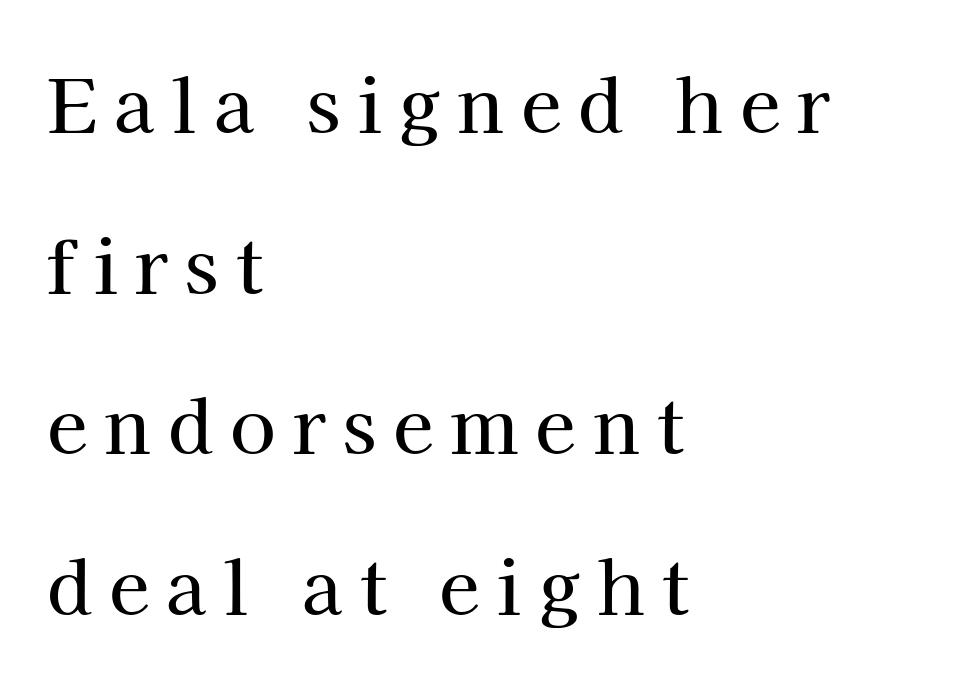
The face used here is proportionally spaced, like ordinary book or web type. Classification — serif. The leading is generous, giving the passage an open texture. Display-style spreading of the glyphs; the letterfit is very open.
